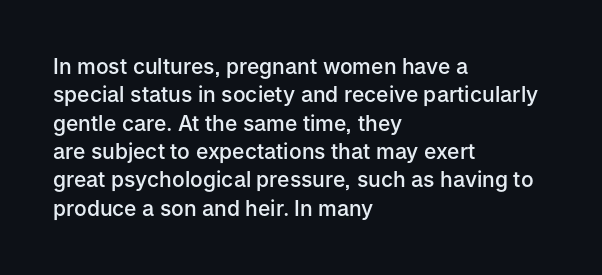
{"italic": "no", "bold": "semi", "underline": "no", "align": "left", "line_spacing": "normal", "line_spacing_ratio": 1.35, "letter_spacing": "normal", "letter_spacing_em": 0.0, "glyph_px": 21}
